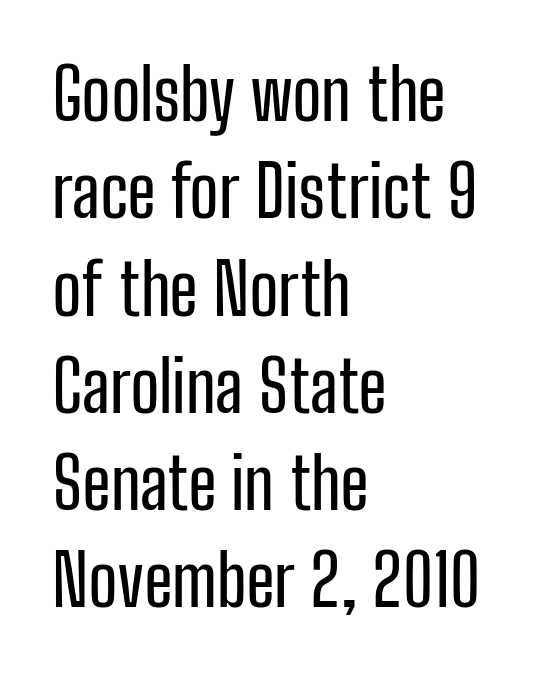
{"serif": "no", "italic": "no", "width": "condensed", "stroke_contrast": "low", "x_height": "medium", "monospaced": "no", "underline": "no", "align": "left", "line_spacing": "normal", "line_spacing_ratio": 1.39, "letter_spacing": "normal", "letter_spacing_em": 0.0, "glyph_px": 70}
